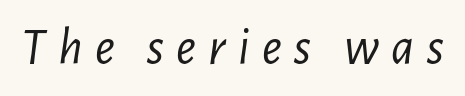
The image shows 53 px light, condensed type, italic (leaning right); set unusually wide letter spacing (+0.23 em), not underlined; low stroke contrast and a medium x-height.
